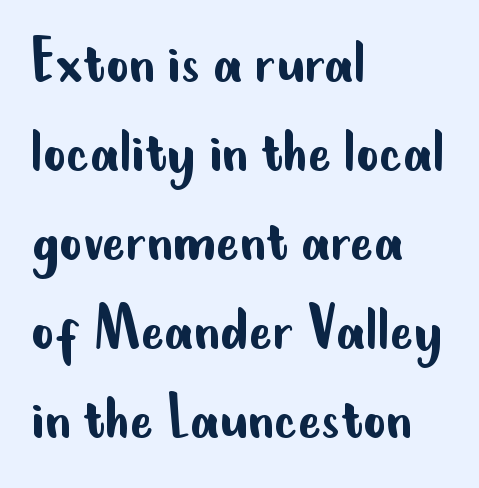
Q: Is the text bold? A: No.
Q: Is the text italic (slanted)? A: No, it is upright.
Q: Is the typeface a serif or a sans-serif typeface? A: Sans-serif.
Q: Is the text underlined? A: No.
Q: How is the paragraph aligned? A: Left-aligned.
Q: Is the spacing between letters normal or unusually wide? A: Normal.
Q: Is the spacing between lines tight, normal or loose? A: Normal.
Q: Width (condensed, normal, or wide)? A: Condensed.
Q: Stroke contrast? A: Low.
Q: x-height? A: Small.
Q: Monospaced? A: No.
